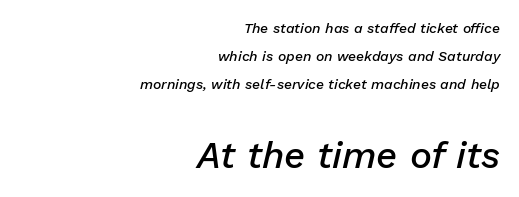
Q: Is the text bold? A: Semi-bold.
Q: Is the text italic (slanted)? A: Yes, it leans right by about 13 degrees.
Q: Is the text underlined? A: No.
Q: How is the paragraph aligned? A: Right-aligned.
Q: Is the spacing between letters normal or unusually wide? A: Normal.
Q: Is the spacing between lines tight, normal or loose? A: Loose.
Q: Which block of text is set in a larger size, the first (top) or the second (bottom)? A: The second (bottom) one.
Q: Width (condensed, normal, or wide)? A: Normal.
Q: Stroke contrast? A: Low.
Q: x-height? A: Medium.
Q: Monospaced? A: No.
